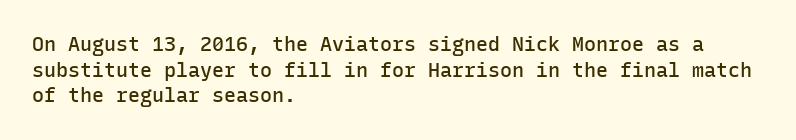
{"italic": "no", "bold": "semi", "underline": "no", "align": "left", "line_spacing": "normal", "line_spacing_ratio": 1.28, "letter_spacing": "normal", "letter_spacing_em": 0.0, "glyph_px": 20}
